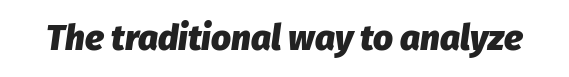
Descenders hang freely into open space. Slanted lettering throughout. Default kerning and tracking; the words read as compact shapes. Typographic density is high because the face is bold. Looks like regular typesetting: each glyph gets only the width it needs.
